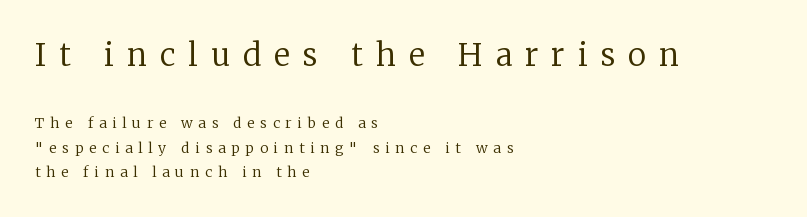
Q: Is the text bold? A: No.
Q: Is the text italic (slanted)? A: No, it is upright.
Q: Is the typeface a serif or a sans-serif typeface? A: Serif.
Q: Is the text underlined? A: No.
Q: How is the paragraph aligned? A: Left-aligned.
Q: Is the spacing between letters normal or unusually wide? A: Unusually wide.
Q: Which block of text is set in a larger size, the first (top) or the second (bottom)? A: The first (top) one.
Q: Width (condensed, normal, or wide)? A: Normal.
Q: Stroke contrast? A: Low.
Q: x-height? A: Medium.
Q: Monospaced? A: No.
